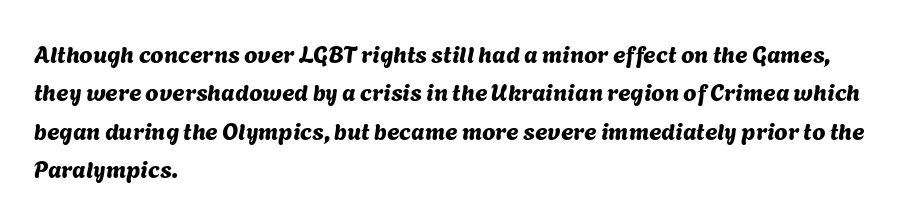
Q: Is the text underlined? A: No.
Q: How is the paragraph aligned? A: Left-aligned.
Q: Is the spacing between letters normal or unusually wide? A: Normal.
Q: Is the spacing between lines tight, normal or loose? A: Normal.
